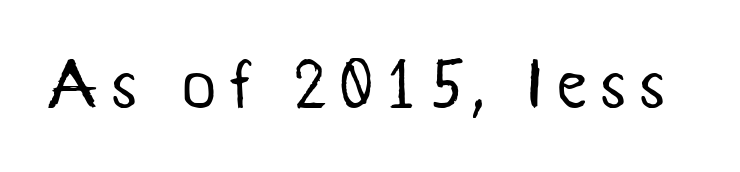
Q: Is the text bold? A: No.
Q: Is the typeface a serif or a sans-serif typeface? A: Sans-serif.
Q: Is the text underlined? A: No.
Q: Width (condensed, normal, or wide)? A: Normal.
Q: Stroke contrast? A: Medium.
Q: x-height? A: Medium.
Q: Monospaced? A: No.
